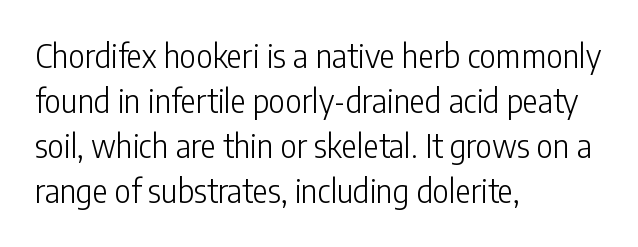
{"serif": "no", "italic": "no", "bold": "no", "weight": "light", "width": "condensed", "stroke_contrast": "low", "x_height": "medium", "monospaced": "no", "underline": "no", "align": "left", "line_spacing": "normal", "line_spacing_ratio": 1.41, "letter_spacing": "normal", "letter_spacing_em": 0.0, "glyph_px": 32}
